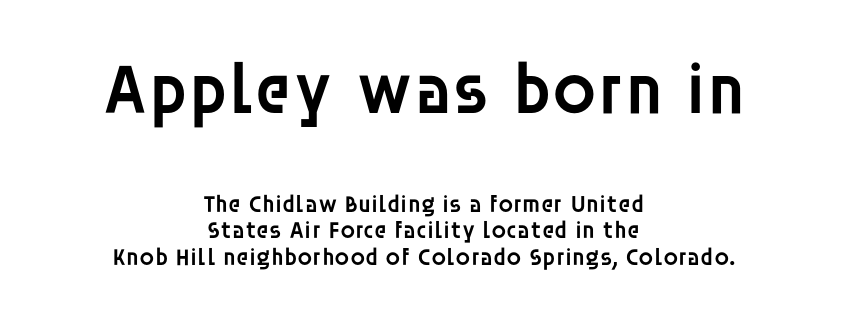
{"serif": "no", "italic": "no", "bold": "semi", "weight": "semibold", "width": "normal", "stroke_contrast": "low", "x_height": "large", "monospaced": "no", "underline": "no", "align": "center", "line_spacing": "tight", "line_spacing_ratio": 1.1, "letter_spacing": "normal", "letter_spacing_em": 0.0, "larger_block": "first", "size_ratio": 3.0, "glyph_px": 72}
